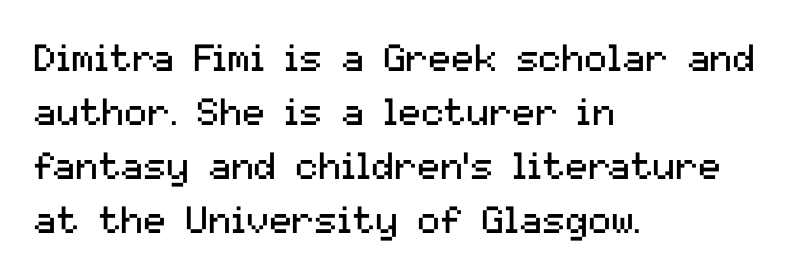
The image shows 38 px regular-weight sans-serif type, upright; set left-aligned, normal line spacing (1.42x), normal letter spacing, not underlined; medium stroke contrast and a medium x-height.
